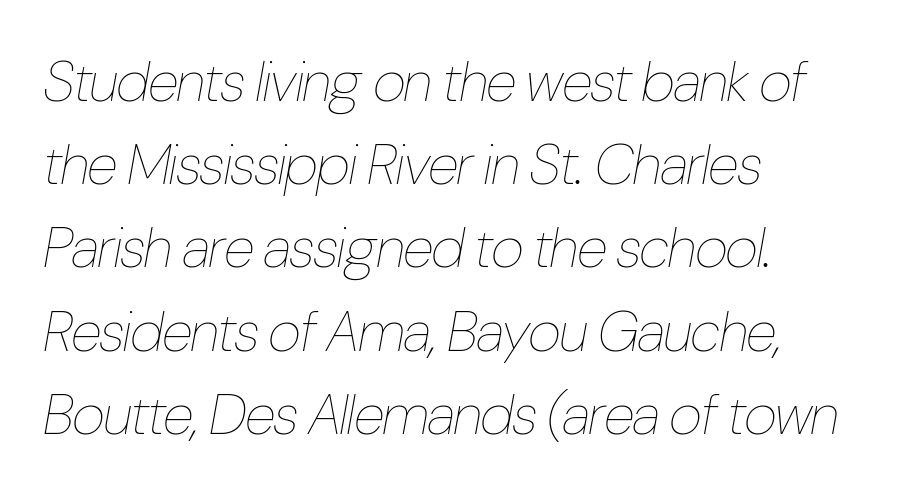
Nobody touched the tracking dial on this one. You could not count columns in this text — the font is proportionally spaced. Successive baselines arrive at the customary interval. The face used here has a pronounced slope to its letters. Any mark beneath the type? The region is blank.
